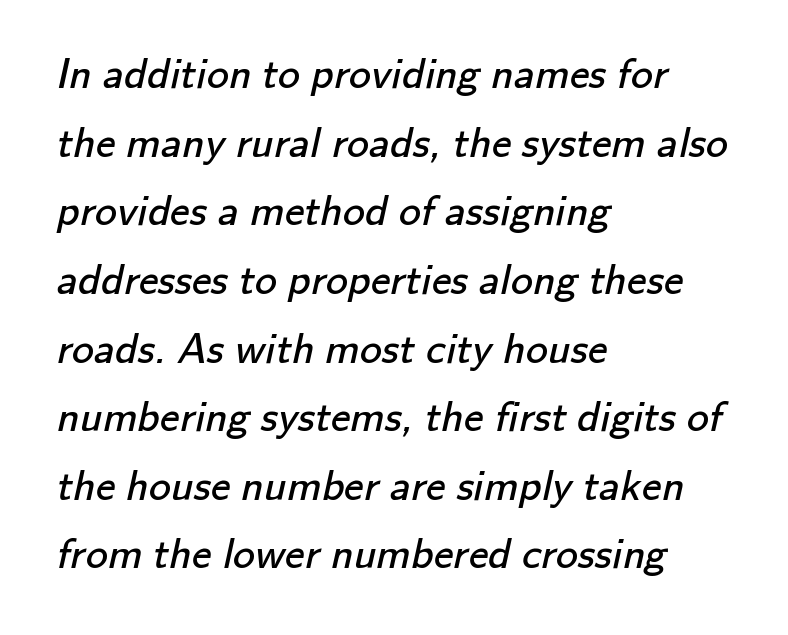
The image shows 44 px regular-weight sans-serif type; set left-aligned, normal line spacing (1.56x), normal letter spacing, not underlined; low stroke contrast and a small x-height.
